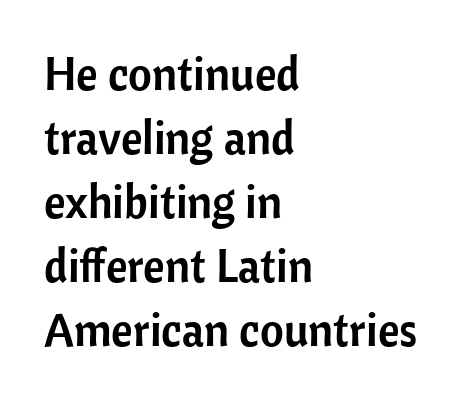
Q: Is the text italic (slanted)? A: No, it is upright.
Q: Is the typeface a serif or a sans-serif typeface? A: Sans-serif.
Q: Is the text underlined? A: No.
Q: How is the paragraph aligned? A: Left-aligned.
Q: Is the spacing between letters normal or unusually wide? A: Normal.
Q: Is the spacing between lines tight, normal or loose? A: Normal.
Q: Width (condensed, normal, or wide)? A: Normal.
Q: Stroke contrast? A: Low.
Q: x-height? A: Medium.
Q: Monospaced? A: No.
